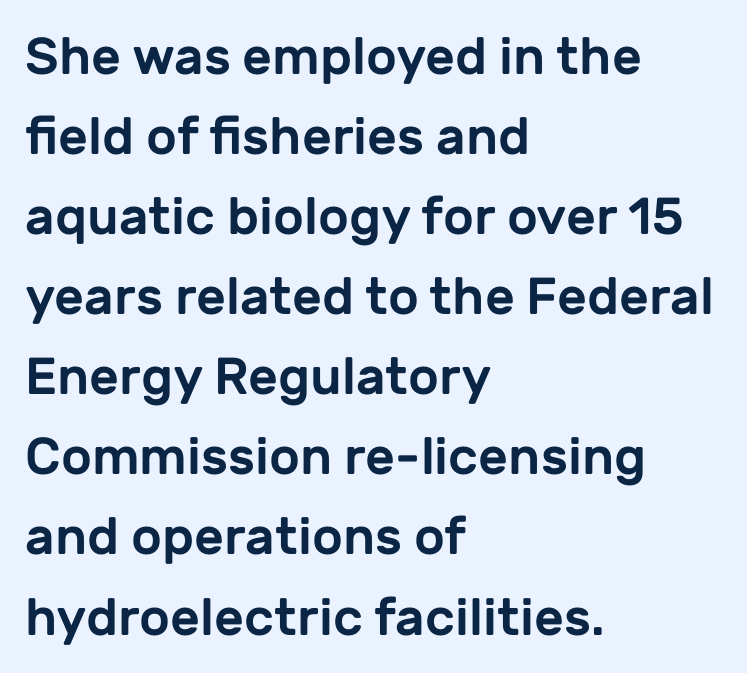
The image shows 52 px sans-serif type, upright; set left-aligned, normal line spacing (1.54x), normal letter spacing, not underlined; low stroke contrast and a medium x-height.
